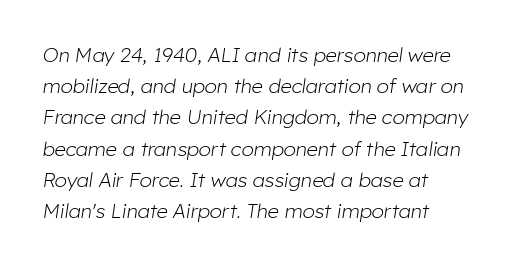
Reading down the column, the eye jumps a familiar distance to each next line. The strokes carry an ordinary text weight at most. Yep, that's italic — everything's leaning. Words float on clear page, feet unadorned. You could call the tracking neutral — neither tight nor loose.
